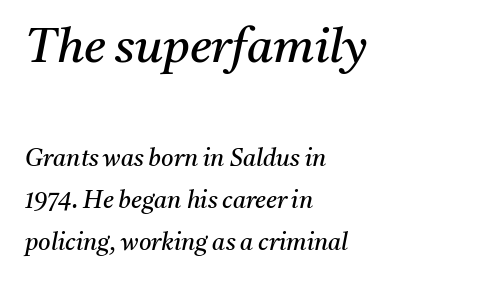
{"serif": "yes", "italic": "yes", "lean": "right", "slant_degrees": 11, "bold": "no", "weight": "regular", "width": "normal", "stroke_contrast": "medium", "x_height": "medium", "monospaced": "no", "underline": "no", "align": "left", "line_spacing_ratio": 1.75, "letter_spacing": "normal", "letter_spacing_em": 0.0, "larger_block": "first", "size_ratio": 2.0, "glyph_px": 48}
